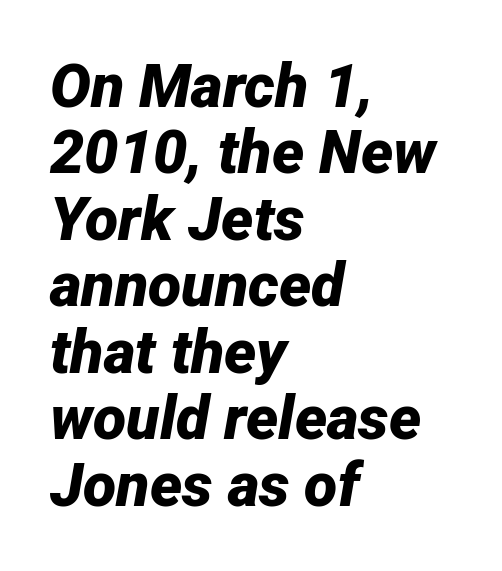
Check the space under the baseline: it is left empty. Short and long lines alike share a common starting point at left. This rendering leaves character spacing at its baseline value. The rendering uses natural spacing where letterforms have individual widths. This block would grow much taller if given ordinary leading; it's compressed now. A dark, heavy texture on the line: the type is bold.
